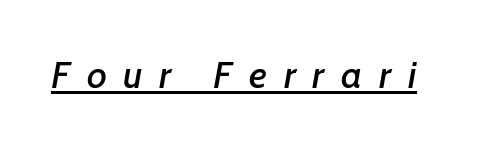
The image shows 38 px sans-serif type; set unusually wide letter spacing (+0.44 em), underlined; low stroke contrast and a medium x-height.
